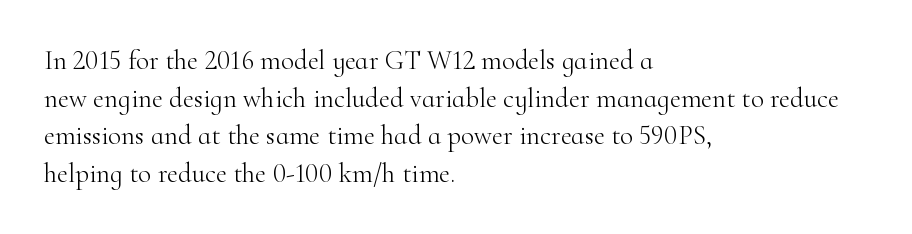
Notice how the stems are strictly vertical — no italics here. A bare baseline throughout the passage. Inter-character spacing is left at the font's built-in metrics. Vertical spacing — default. The ragged edge is on the right, which tells us the setting is flush left. The font sits on the lighter half of the weight spectrum, regular included.
